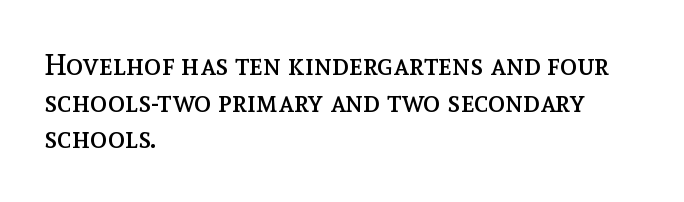
Q: Is the text bold? A: No.
Q: Is the text italic (slanted)? A: No, it is upright.
Q: Is the text underlined? A: No.
Q: How is the paragraph aligned? A: Left-aligned.
Q: Is the spacing between letters normal or unusually wide? A: Normal.
Q: Is the spacing between lines tight, normal or loose? A: Normal.
Q: Width (condensed, normal, or wide)? A: Normal.
Q: x-height? A: Medium.
Q: Monospaced? A: No.
